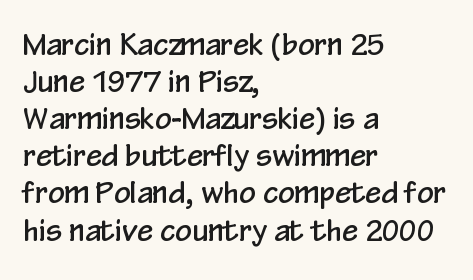
Q: Is the text italic (slanted)? A: No, it is upright.
Q: Is the typeface a serif or a sans-serif typeface? A: Sans-serif.
Q: Is the text underlined? A: No.
Q: How is the paragraph aligned? A: Left-aligned.
Q: Is the spacing between letters normal or unusually wide? A: Normal.
Q: Is the spacing between lines tight, normal or loose? A: Normal.
Q: Width (condensed, normal, or wide)? A: Condensed.
Q: Stroke contrast? A: Low.
Q: x-height? A: Medium.
Q: Monospaced? A: No.
